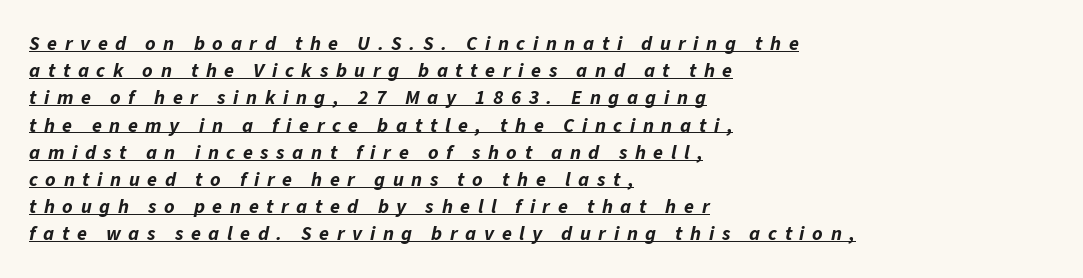
The rendering uses the underline text-decoration. Its strokes are broad and dark, the hallmark of bold type. In CSS terms this would be text-align: left. Slant detected: the letters are inclined. These lines sit exactly where default settings would place them.
